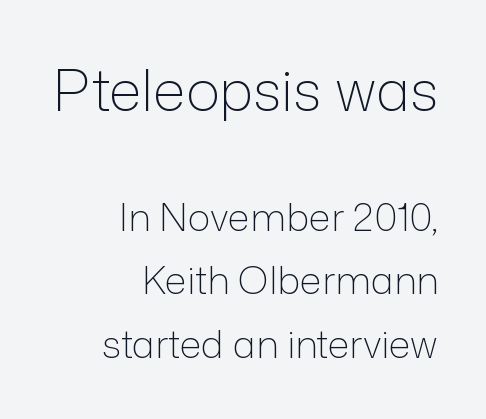
The font family rendered here belongs to the sans-serif group. These glyphs show unthickened strokes, regular width or finer. Italic? Not at all — the glyphs are vertical. Reading top to bottom, the characters get smaller at the block break. Vertical spacing — default.
